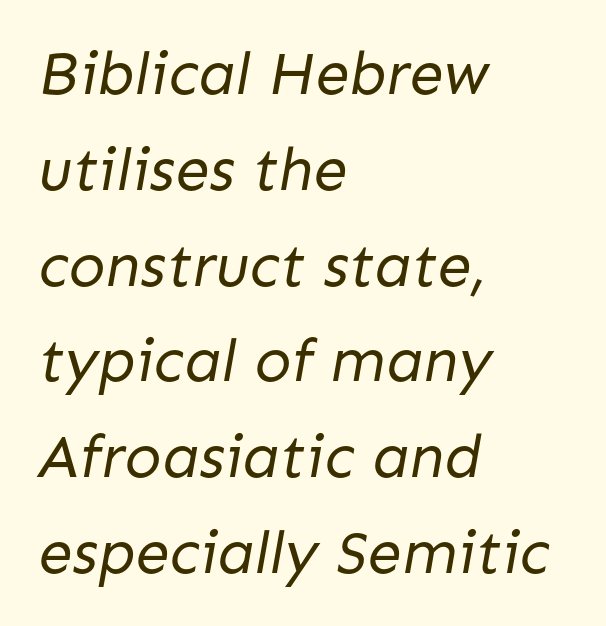
Q: Is the text bold? A: No.
Q: Is the typeface a serif or a sans-serif typeface? A: Sans-serif.
Q: Is the text underlined? A: No.
Q: How is the paragraph aligned? A: Left-aligned.
Q: Is the spacing between letters normal or unusually wide? A: Normal.
Q: Is the spacing between lines tight, normal or loose? A: Normal.
Q: Width (condensed, normal, or wide)? A: Normal.
Q: Stroke contrast? A: Low.
Q: x-height? A: Medium.
Q: Monospaced? A: No.
